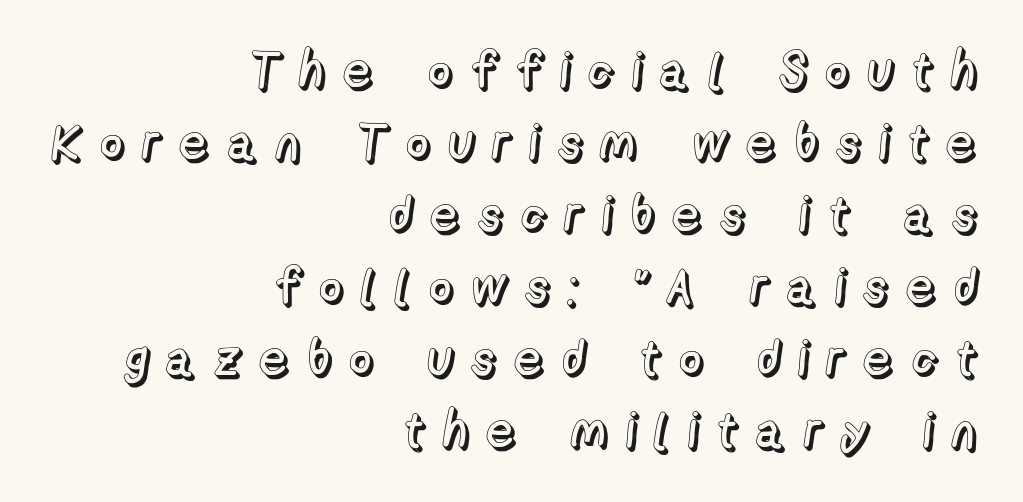
Q: Is the text italic (slanted)? A: Yes.
Q: Is the text underlined? A: No.
Q: How is the paragraph aligned? A: Right-aligned.
Q: Is the spacing between letters normal or unusually wide? A: Unusually wide.
Q: Is the spacing between lines tight, normal or loose? A: Normal.
Q: Width (condensed, normal, or wide)? A: Normal.
Q: x-height? A: Medium.
Q: Monospaced? A: No.
